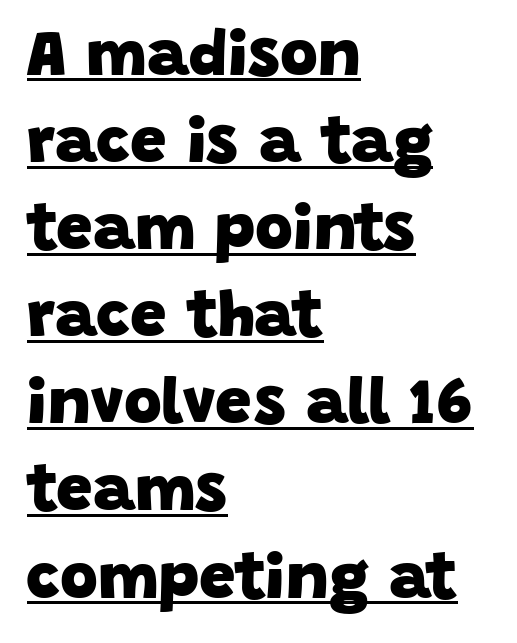
Q: Is the text bold? A: Yes.
Q: Is the typeface a serif or a sans-serif typeface? A: Sans-serif.
Q: Is the text underlined? A: Yes.
Q: How is the paragraph aligned? A: Left-aligned.
Q: Is the spacing between letters normal or unusually wide? A: Normal.
Q: Is the spacing between lines tight, normal or loose? A: Normal.
Q: Width (condensed, normal, or wide)? A: Normal.
Q: Stroke contrast? A: Low.
Q: x-height? A: Large.
Q: Monospaced? A: No.
